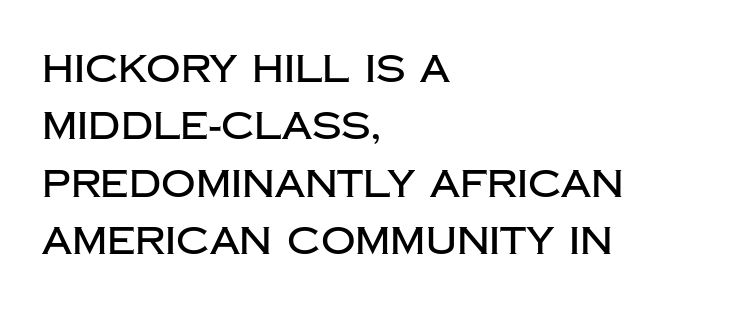
Q: Is the text italic (slanted)? A: No, it is upright.
Q: Is the typeface a serif or a sans-serif typeface? A: Sans-serif.
Q: Is the text underlined? A: No.
Q: How is the paragraph aligned? A: Left-aligned.
Q: Is the spacing between letters normal or unusually wide? A: Normal.
Q: Is the spacing between lines tight, normal or loose? A: Normal.
Q: Width (condensed, normal, or wide)? A: Normal.
Q: Stroke contrast? A: Low.
Q: x-height? A: Large.
Q: Monospaced? A: No.
